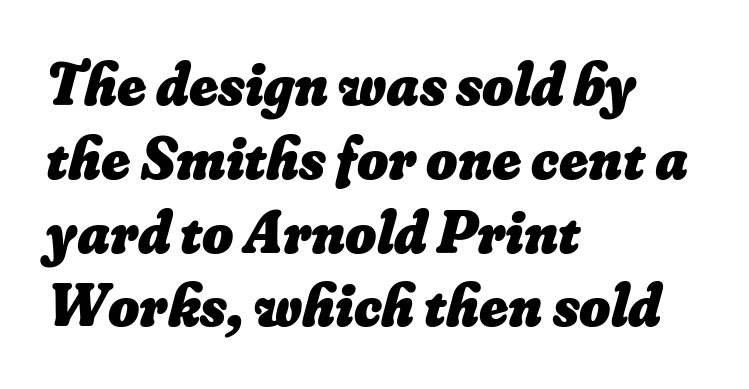
You could call the tracking neutral — neither tight nor loose. What weight is shown? A full bold with thick strokes. The foot of each line stays bare and open. Is the block centered? No — it sits flush against the left margin. Do the characters align in a grid? No, the font is proportional.
